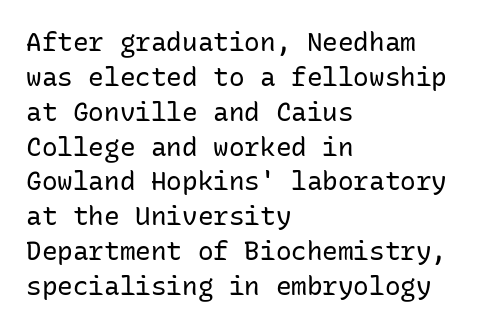
The strip under each line holds only bare page. Short note: letters normally spaced. The axis of the letterforms is exactly vertical. Line spacing here is normal. The rendering anchors every line to the left-hand side.
